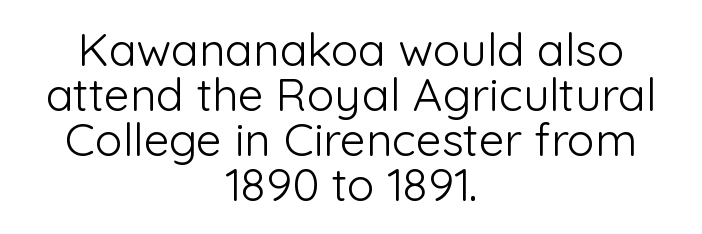
{"serif": "no", "italic": "no", "bold": "no", "weight": "light", "width": "normal", "stroke_contrast": "low", "x_height": "medium", "monospaced": "no", "underline": "no", "align": "center", "line_spacing": "tight", "line_spacing_ratio": 0.98, "letter_spacing": "normal", "letter_spacing_em": 0.0, "glyph_px": 46}
